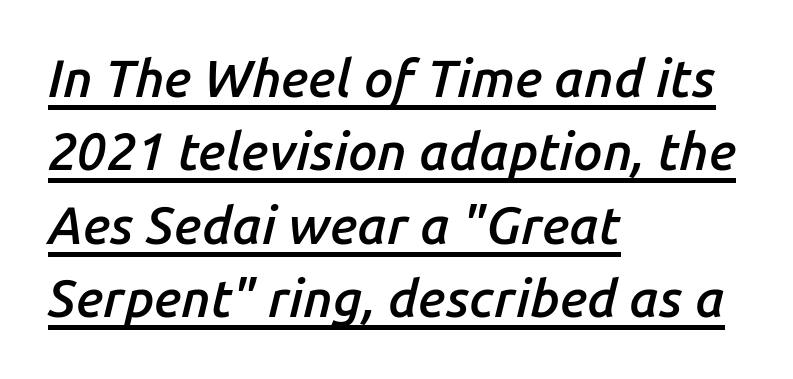
{"italic": "yes", "lean": "right", "slant_degrees": 14, "bold": "semi", "weight": "semibold", "width": "normal", "stroke_contrast": "low", "x_height": "medium", "monospaced": "no", "underline": "yes", "align": "left", "line_spacing": "normal", "line_spacing_ratio": 1.41, "letter_spacing": "normal", "letter_spacing_em": 0.0, "glyph_px": 52}
